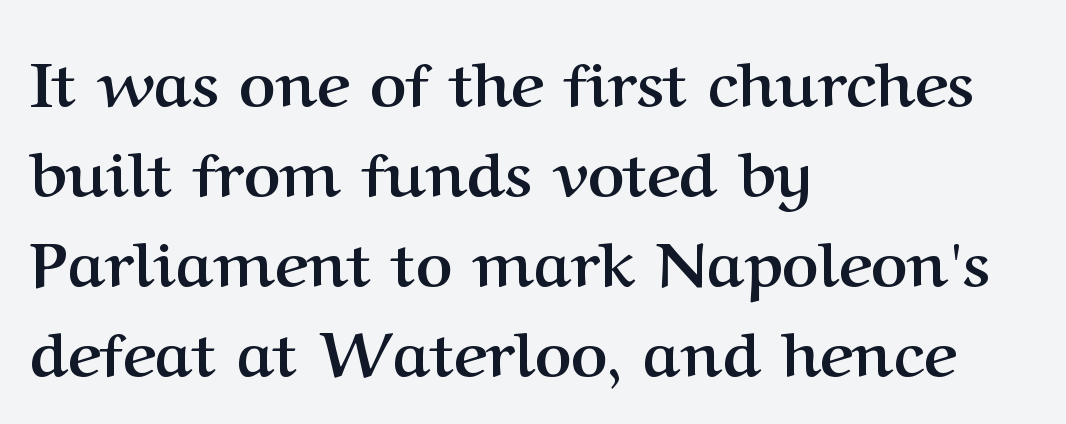
The image shows 63 px semibold serif type, upright; set left-aligned, normal line spacing (1.43x), normal letter spacing, not underlined; medium stroke contrast and a medium x-height.
